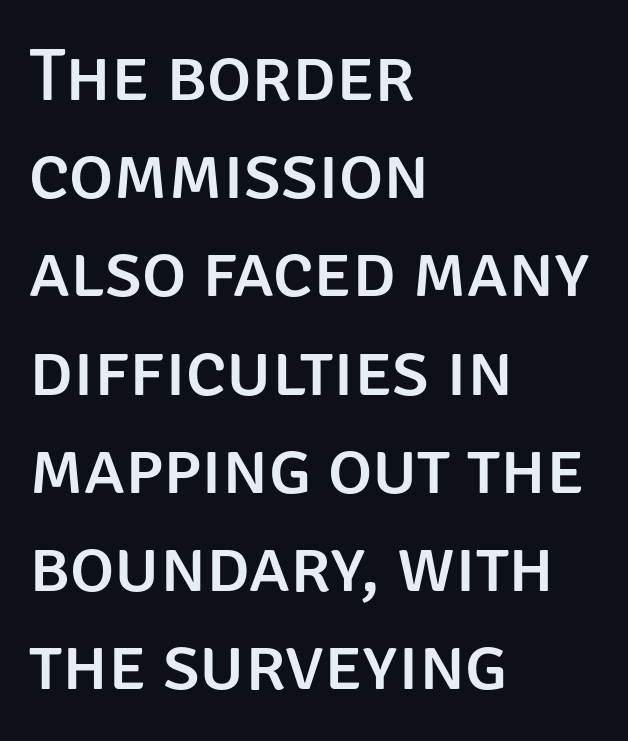
One glance says typical: line gaps are just what's usual. Each row of text sits above clean, open space. The face used here is proportionally spaced, like ordinary book or web type. Between one letter and the next there's only the usual sliver of space.
